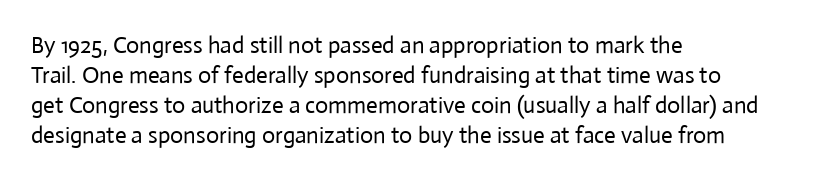
{"italic": "no", "bold": "no", "underline": "no", "align": "left", "line_spacing": "normal", "line_spacing_ratio": 1.3, "letter_spacing": "normal", "letter_spacing_em": 0.0, "glyph_px": 23}
